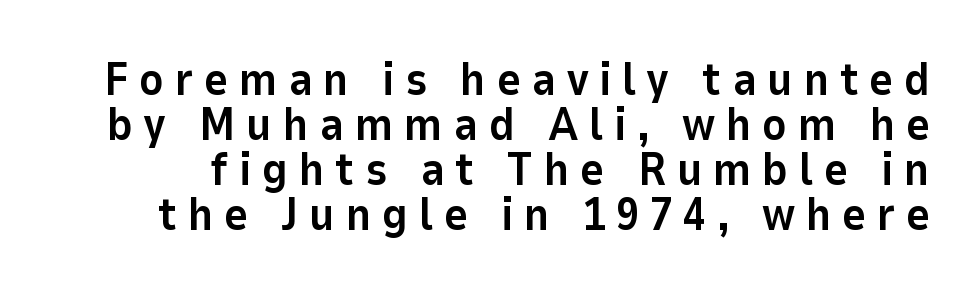
Q: Is the text bold? A: Yes.
Q: Is the text italic (slanted)? A: No, it is upright.
Q: Is the typeface a serif or a sans-serif typeface? A: Sans-serif.
Q: Is the text underlined? A: No.
Q: Is the spacing between letters normal or unusually wide? A: Unusually wide.
Q: Is the spacing between lines tight, normal or loose? A: Tight.
Q: Width (condensed, normal, or wide)? A: Normal.
Q: Stroke contrast? A: Low.
Q: x-height? A: Medium.
Q: Monospaced? A: No.
